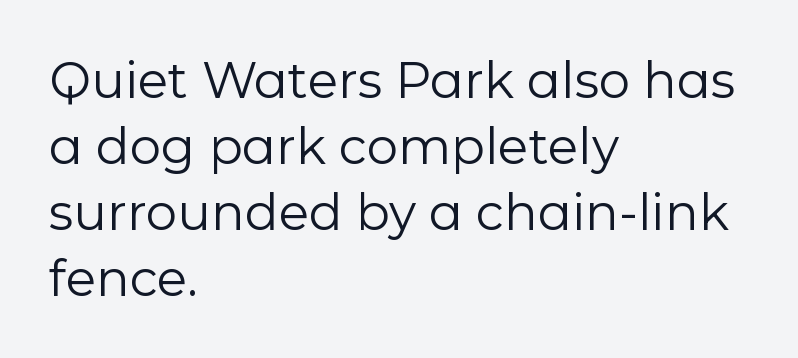
{"serif": "no", "italic": "no", "bold": "no", "weight": "regular", "width": "normal", "stroke_contrast": "low", "x_height": "medium", "monospaced": "no", "underline": "no", "align": "left", "line_spacing": "normal", "line_spacing_ratio": 1.32, "letter_spacing": "normal", "letter_spacing_em": 0.0, "glyph_px": 50}
